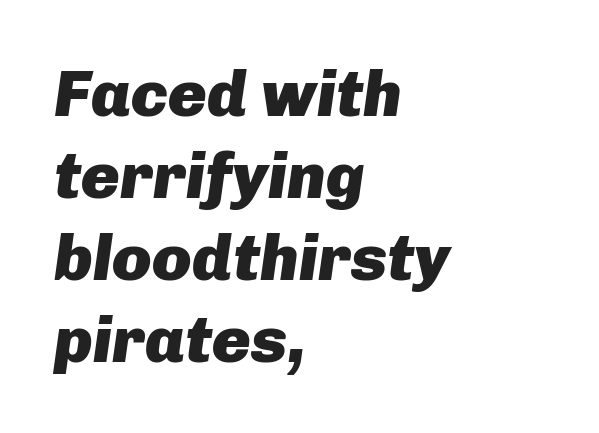
{"italic": "yes", "lean": "right", "slant_degrees": 8, "bold": "yes", "weight": "heavy", "width": "normal", "stroke_contrast": "low", "x_height": "medium", "monospaced": "no", "underline": "no", "align": "left", "line_spacing": "normal", "line_spacing_ratio": 1.26, "letter_spacing": "normal", "letter_spacing_em": 0.0, "glyph_px": 65}
